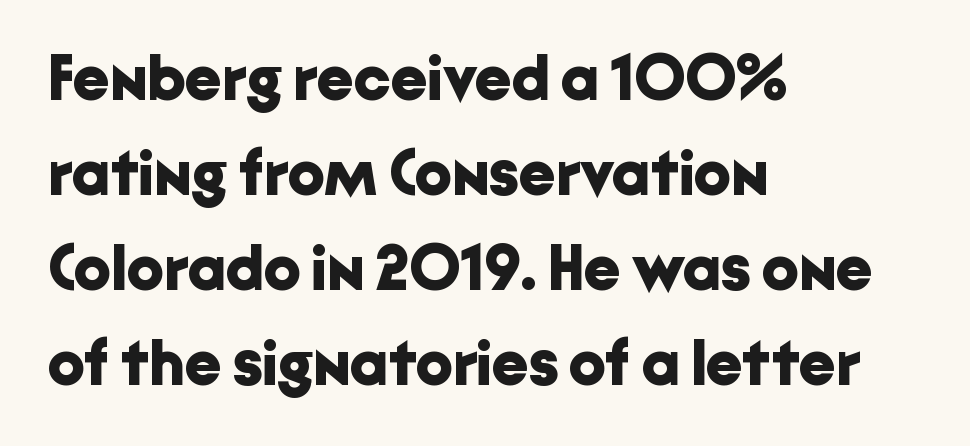
Q: Is the text bold? A: Yes.
Q: Is the text italic (slanted)? A: No, it is upright.
Q: Is the typeface a serif or a sans-serif typeface? A: Sans-serif.
Q: Is the text underlined? A: No.
Q: How is the paragraph aligned? A: Left-aligned.
Q: Is the spacing between letters normal or unusually wide? A: Normal.
Q: Is the spacing between lines tight, normal or loose? A: Normal.
Q: Width (condensed, normal, or wide)? A: Normal.
Q: Stroke contrast? A: Low.
Q: x-height? A: Medium.
Q: Monospaced? A: No.
